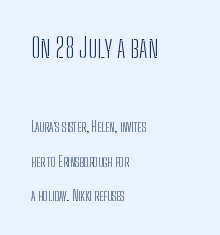
{"italic": "no", "bold": "no", "underline": "no", "align": "left", "line_spacing": "loose", "line_spacing_ratio": 2.44, "letter_spacing": "normal", "letter_spacing_em": 0.0, "larger_block": "first", "size_ratio": 1.93, "glyph_px": 27}
